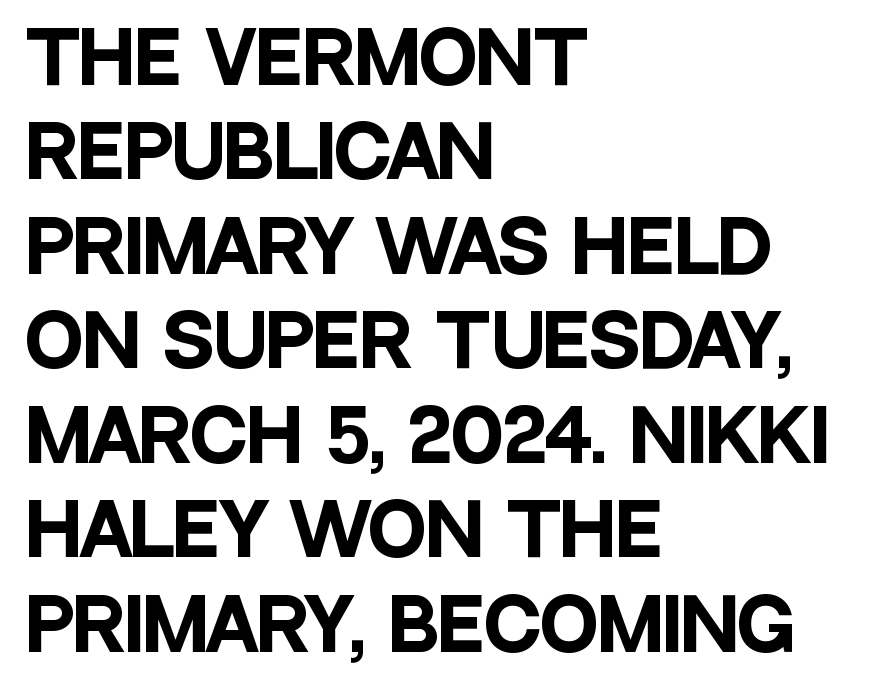
Q: Is the text bold? A: Yes.
Q: Is the text italic (slanted)? A: No, it is upright.
Q: Is the typeface a serif or a sans-serif typeface? A: Sans-serif.
Q: Is the text underlined? A: No.
Q: How is the paragraph aligned? A: Left-aligned.
Q: Is the spacing between letters normal or unusually wide? A: Normal.
Q: Is the spacing between lines tight, normal or loose? A: Normal.
Q: Width (condensed, normal, or wide)? A: Condensed.
Q: Stroke contrast? A: Low.
Q: x-height? A: Large.
Q: Monospaced? A: No.
